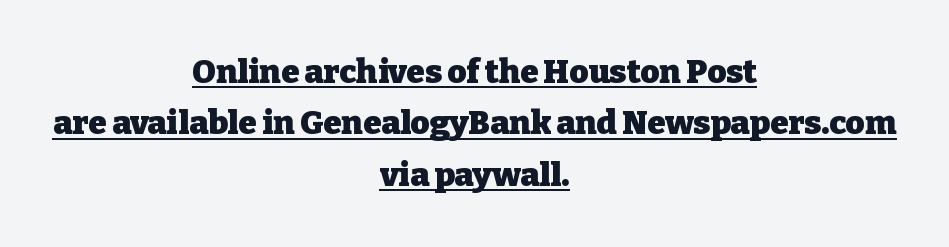
The image shows 33 px heavy serif type, upright; set centered, normal line spacing (1.56x), normal letter spacing, underlined; low stroke contrast and a medium x-height.
